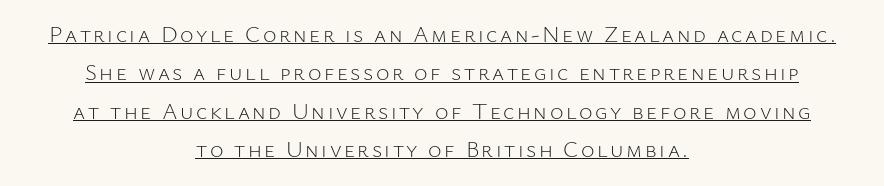
{"italic": "no", "bold": "no", "underline": "yes", "align": "center", "line_spacing": "normal", "line_spacing_ratio": 1.67, "glyph_px": 23}
